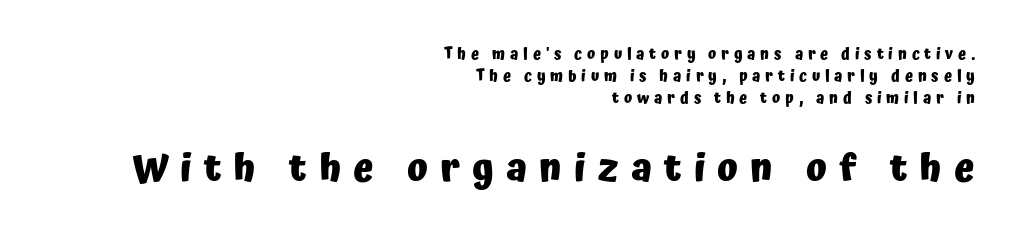
Q: Is the text bold? A: Yes.
Q: Is the text italic (slanted)? A: No, it is upright.
Q: Is the typeface a serif or a sans-serif typeface? A: Sans-serif.
Q: Is the text underlined? A: No.
Q: How is the paragraph aligned? A: Right-aligned.
Q: Is the spacing between letters normal or unusually wide? A: Unusually wide.
Q: Is the spacing between lines tight, normal or loose? A: Normal.
Q: Which block of text is set in a larger size, the first (top) or the second (bottom)? A: The second (bottom) one.
Q: Width (condensed, normal, or wide)? A: Normal.
Q: Stroke contrast? A: Low.
Q: x-height? A: Medium.
Q: Monospaced? A: No.
